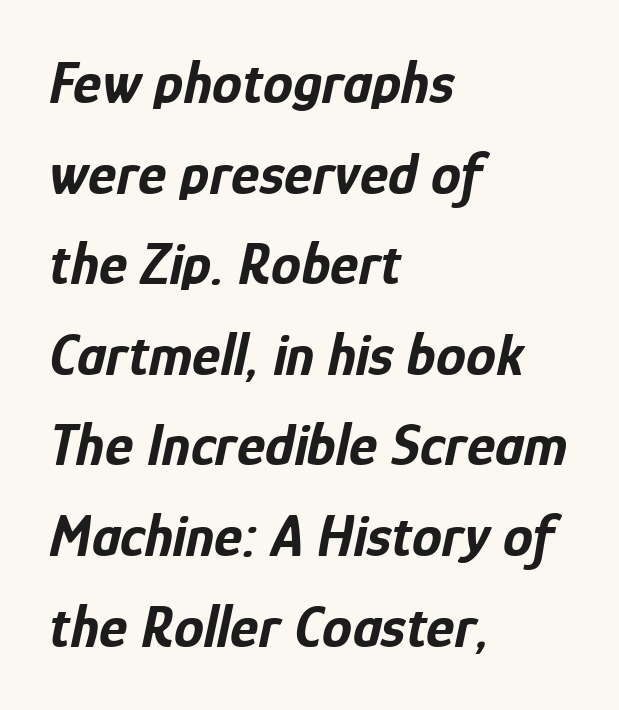
You could not count columns in this text — the font is proportionally spaced. Emphasis by weight is at full strength: bold. Leading: standard. Emphasis-style slanted type is in use.
